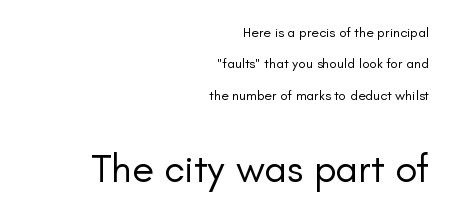
{"serif": "no", "italic": "no", "bold": "no", "weight": "regular", "width": "normal", "stroke_contrast": "low", "x_height": "small", "monospaced": "no", "underline": "no", "align": "right", "line_spacing": "loose", "line_spacing_ratio": 2.25, "letter_spacing": "normal", "letter_spacing_em": 0.0, "larger_block": "second", "size_ratio": 2.86, "glyph_px": 40}
